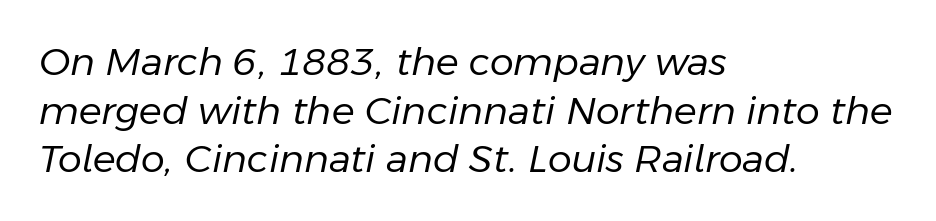
{"italic": "yes", "lean": "right", "slant_degrees": 11, "bold": "no", "weight": "regular", "width": "normal", "stroke_contrast": "low", "x_height": "medium", "monospaced": "no", "underline": "no", "align": "left", "line_spacing": "normal", "line_spacing_ratio": 1.28, "letter_spacing": "normal", "letter_spacing_em": 0.0, "glyph_px": 38}
